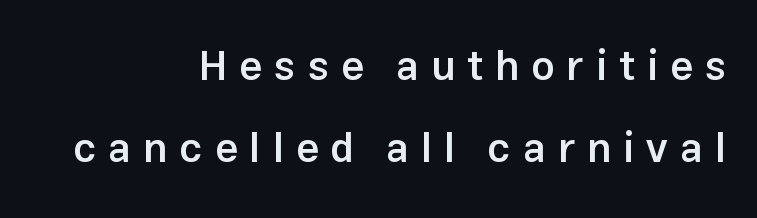
{"serif": "no", "italic": "no", "bold": "semi", "weight": "semibold", "width": "normal", "stroke_contrast": "low", "x_height": "medium", "monospaced": "no", "underline": "no", "align": "right", "line_spacing": "loose", "line_spacing_ratio": 2.0, "letter_spacing": "wide", "letter_spacing_em": 0.29, "glyph_px": 41}
